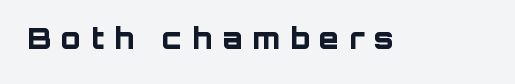
Q: Is the text bold? A: Yes.
Q: Is the text italic (slanted)? A: No, it is upright.
Q: Is the typeface a serif or a sans-serif typeface? A: Sans-serif.
Q: Is the text underlined? A: No.
Q: Is the spacing between letters normal or unusually wide? A: Unusually wide.
Q: Width (condensed, normal, or wide)? A: Normal.
Q: Stroke contrast? A: Low.
Q: x-height? A: Large.
Q: Monospaced? A: No.
